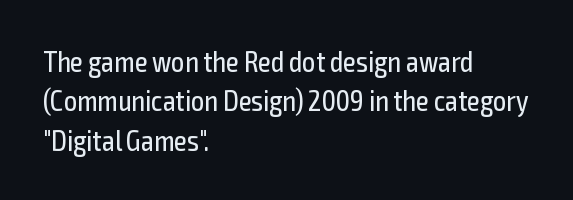
The face used here is rendered with its standard letterfit. The zone under the glyphs is completely vacant. All the whitespace from short lines collects on the right. Serif or sans? Sans — the stroke terminals are bare. Ascenders rise straight up at ninety degrees. The typesetting does not lean heavy: it is not bold.
